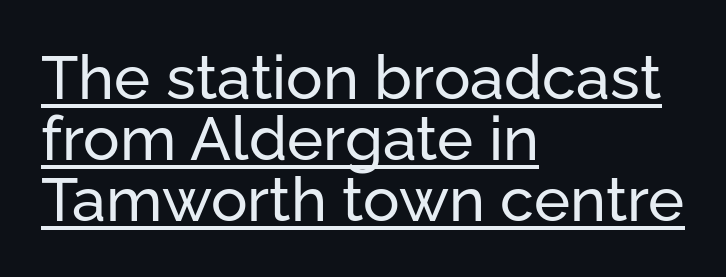
Q: Is the text italic (slanted)? A: No, it is upright.
Q: Is the typeface a serif or a sans-serif typeface? A: Sans-serif.
Q: Is the text underlined? A: Yes.
Q: How is the paragraph aligned? A: Left-aligned.
Q: Is the spacing between letters normal or unusually wide? A: Normal.
Q: Is the spacing between lines tight, normal or loose? A: Tight.
Q: Width (condensed, normal, or wide)? A: Normal.
Q: Stroke contrast? A: Low.
Q: x-height? A: Medium.
Q: Monospaced? A: No.
